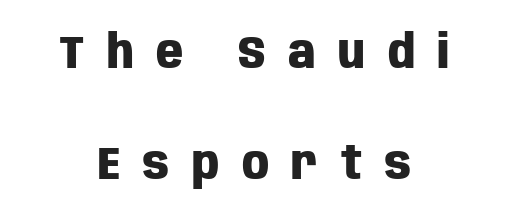
The image shows 47 px heavy, condensed sans-serif type, upright; set centered, loose line spacing (2.36x), unusually wide letter spacing (+0.48 em), not underlined; low stroke contrast and a large x-height.
